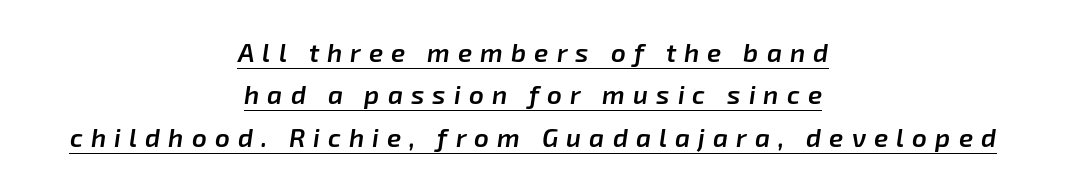
The image shows 26 px text type, italic (leaning right); set centered, normal line spacing (1.63x), unusually wide letter spacing (+0.31 em), underlined.
